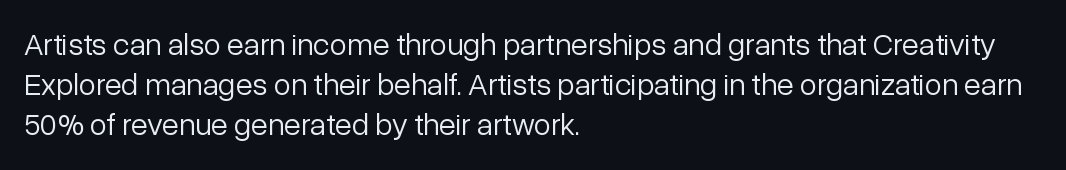
The image shows 31 px light sans-serif type, upright; set left-aligned, normal line spacing (1.29x), normal letter spacing, not underlined; low stroke contrast and a medium x-height.
